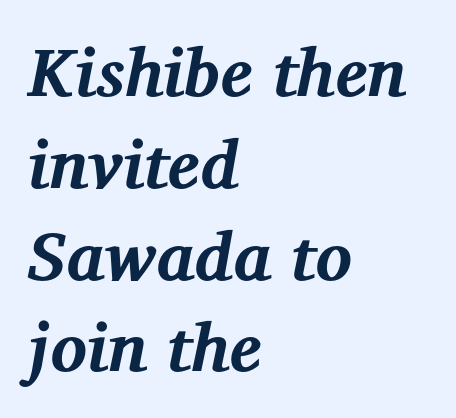
The image shows 68 px bold serif type, italic (leaning right); set left-aligned, normal line spacing (1.35x), normal letter spacing, not underlined; medium stroke contrast and a medium x-height.
